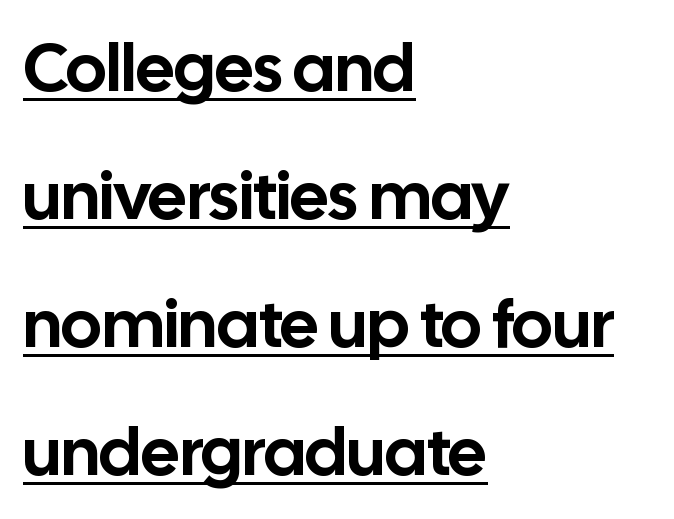
Proportional: the letters do not fall into vertical columns. Decoration check: the copy is underlined. No feet cap the strokes, marking this as sans-serif type. Reading down the block, your eye returns to a fixed left position each line.
